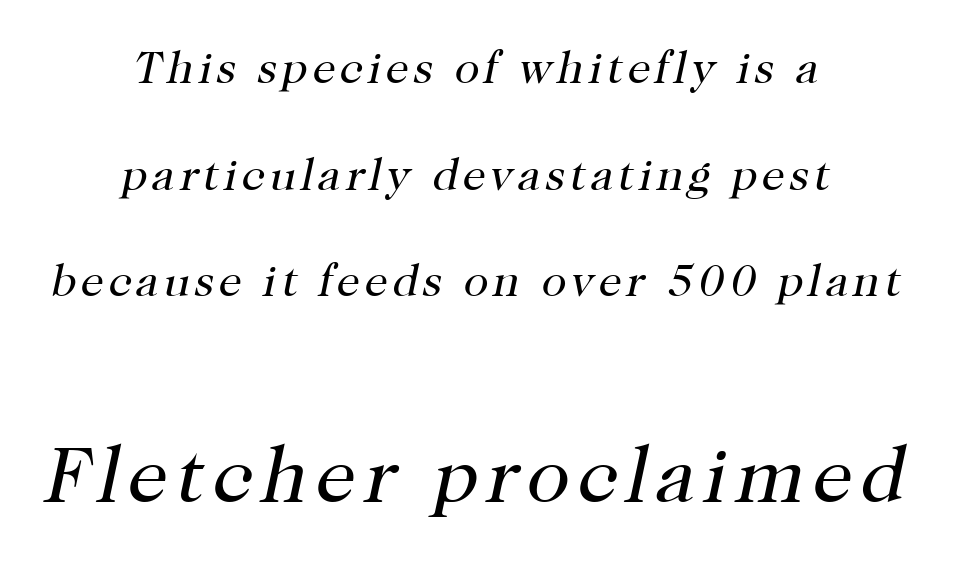
The image shows 80 px regular-weight serif type, italic (leaning right); set centered, loose line spacing (2.32x), not underlined; the second (bottom) block is 1.74x larger; high stroke contrast and a medium x-height.
